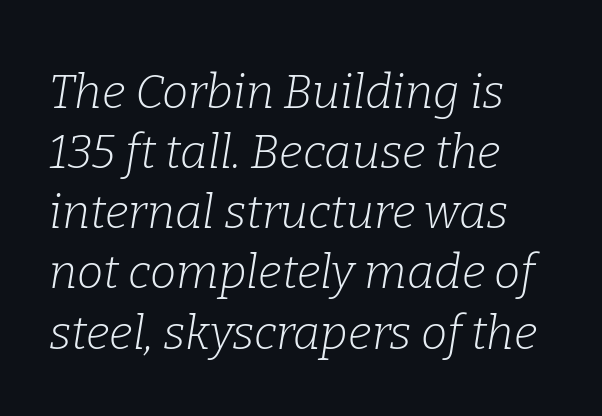
The image shows 47 px light serif type, italic (leaning right); set left-aligned, normal line spacing (1.28x), normal letter spacing, not underlined; low stroke contrast and a medium x-height.
